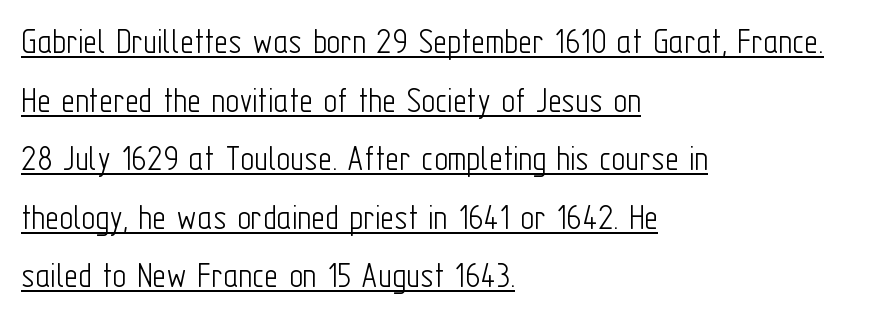
Q: Is the text bold? A: No.
Q: Is the text italic (slanted)? A: No, it is upright.
Q: Is the typeface a serif or a sans-serif typeface? A: Sans-serif.
Q: Is the text underlined? A: Yes.
Q: How is the paragraph aligned? A: Left-aligned.
Q: Is the spacing between letters normal or unusually wide? A: Normal.
Q: Is the spacing between lines tight, normal or loose? A: Normal.
Q: Width (condensed, normal, or wide)? A: Condensed.
Q: Stroke contrast? A: Low.
Q: x-height? A: Medium.
Q: Monospaced? A: No.
